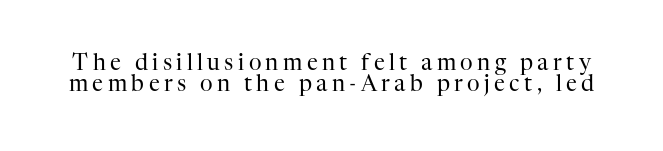
Q: Is the text bold? A: No.
Q: Is the text italic (slanted)? A: No, it is upright.
Q: Is the text underlined? A: No.
Q: Is the spacing between letters normal or unusually wide? A: Unusually wide.
Q: Is the spacing between lines tight, normal or loose? A: Tight.
